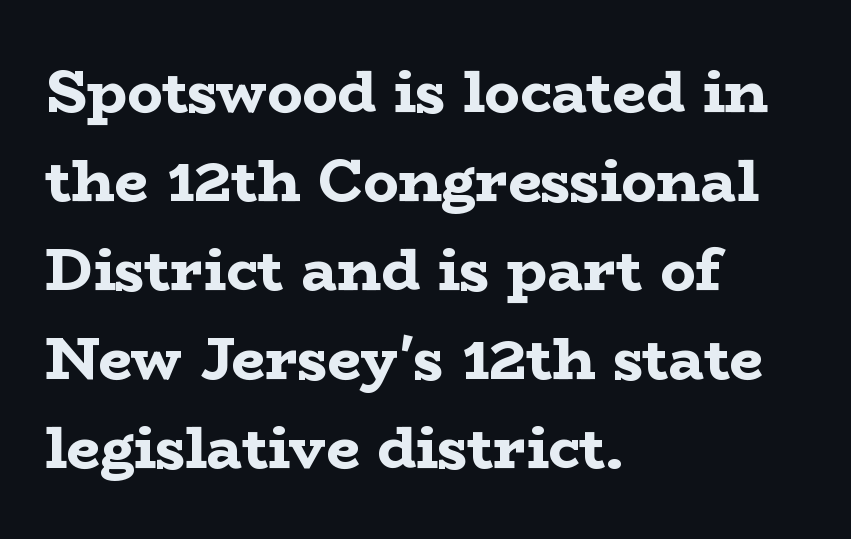
{"serif": "yes", "italic": "no", "bold": "yes", "weight": "bold", "width": "wide", "stroke_contrast": "low", "x_height": "medium", "monospaced": "no", "underline": "no", "align": "left", "line_spacing": "normal", "line_spacing_ratio": 1.51, "letter_spacing": "normal", "letter_spacing_em": 0.0, "glyph_px": 59}
